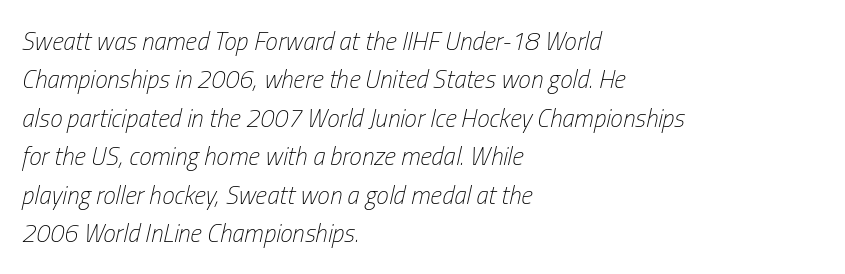
The image shows 25 px text type, italic (leaning right); set left-aligned, normal line spacing (1.54x), normal letter spacing, not underlined.
